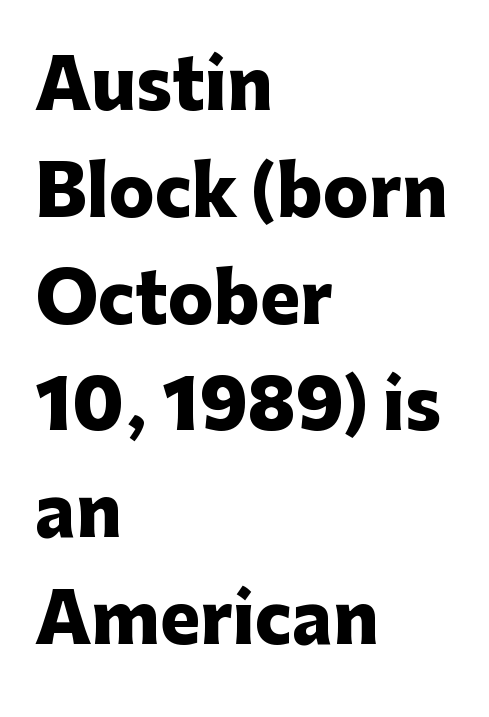
Line beginnings align vertically; line endings do not. You could not count columns in this text — the font is proportionally spaced. Are there feet on the stems? There aren't — it's a sans. Does the weight exceed regular? Yes, all the way to bold.
